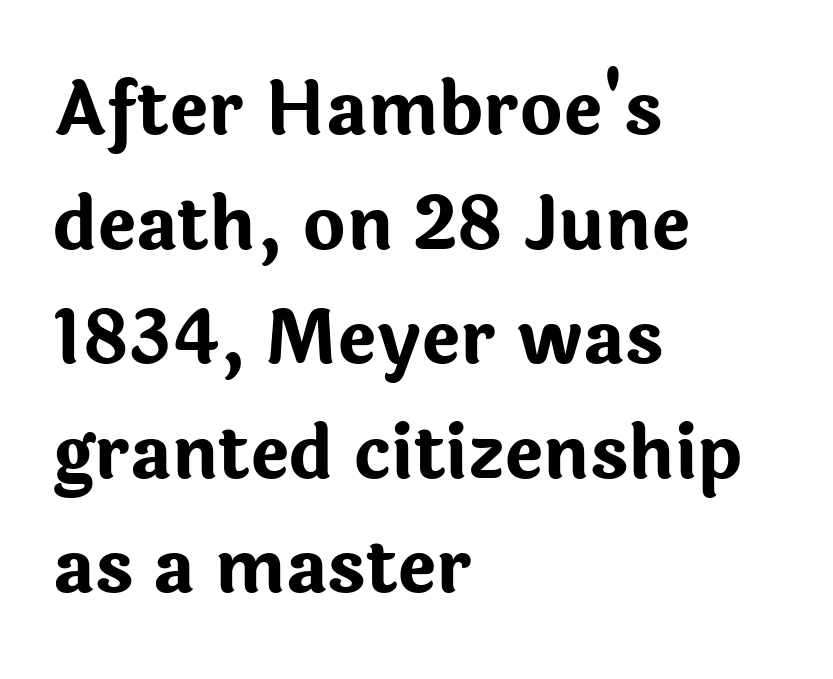
The image shows 73 px bold sans-serif type, upright; set left-aligned, normal line spacing (1.57x), normal letter spacing, not underlined; low stroke contrast and a medium x-height.
